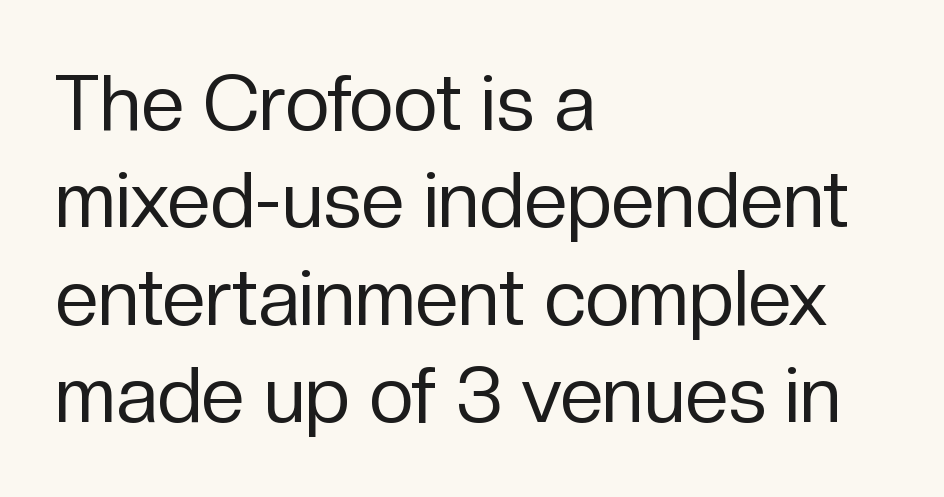
{"serif": "no", "italic": "no", "bold": "no", "weight": "regular", "width": "normal", "stroke_contrast": "low", "x_height": "medium", "monospaced": "no", "underline": "no", "align": "left", "line_spacing": "normal", "line_spacing_ratio": 1.25, "letter_spacing": "normal", "letter_spacing_em": 0.0, "glyph_px": 78}
